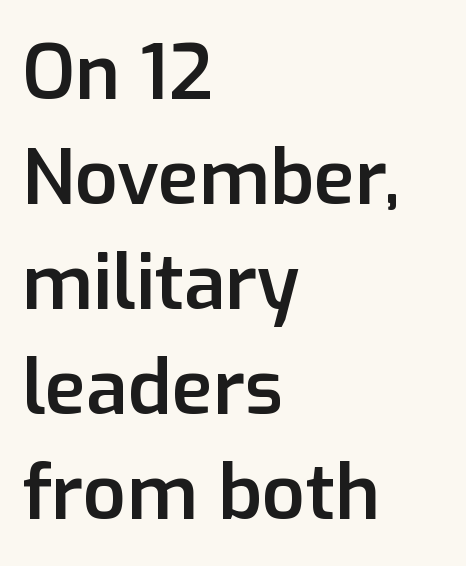
{"serif": "no", "italic": "no", "bold": "semi", "weight": "semibold", "width": "normal", "stroke_contrast": "low", "x_height": "medium", "monospaced": "no", "underline": "no", "align": "left", "line_spacing": "normal", "line_spacing_ratio": 1.38, "letter_spacing": "normal", "letter_spacing_em": 0.0, "glyph_px": 76}
